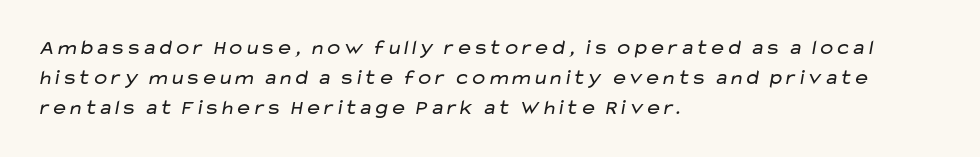
Quick note: interline space is typical. No heavy texture on the line: the type isn't bold. In CSS terms this would be text-align: left. The tracking reads as untouched default to a designer's eye. The string is rendered with underlining switched off.
